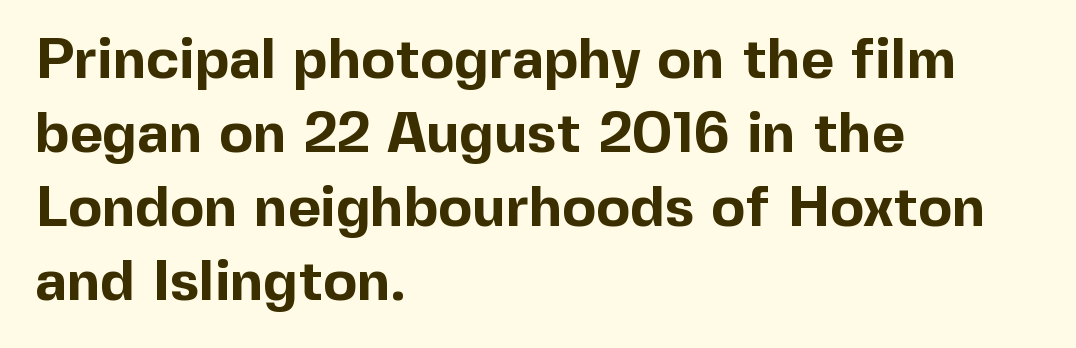
The image shows 57 px bold sans-serif type, upright; set left-aligned, normal line spacing (1.3x), normal letter spacing, not underlined; a medium x-height.
